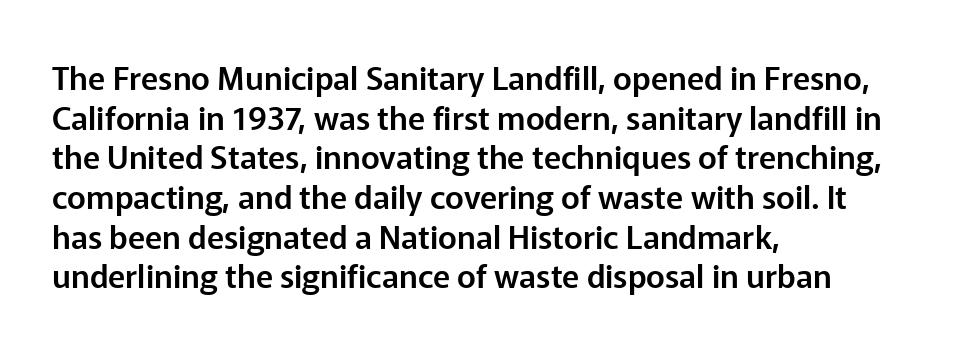
No italicization has been applied; the sample stays upright. Decoration check: the copy has no underline. Horizontally, the lines are justified to the leading edge only. Caption: standard tracking, unaltered. To sum up the face: it is a sans, with no serifs.
